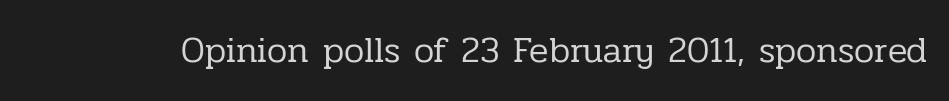
Q: Is the text bold? A: No.
Q: Is the text italic (slanted)? A: No, it is upright.
Q: Is the typeface a serif or a sans-serif typeface? A: Serif.
Q: Is the text underlined? A: No.
Q: Is the spacing between letters normal or unusually wide? A: Normal.
Q: Width (condensed, normal, or wide)? A: Normal.
Q: Stroke contrast? A: Low.
Q: x-height? A: Medium.
Q: Monospaced? A: No.
